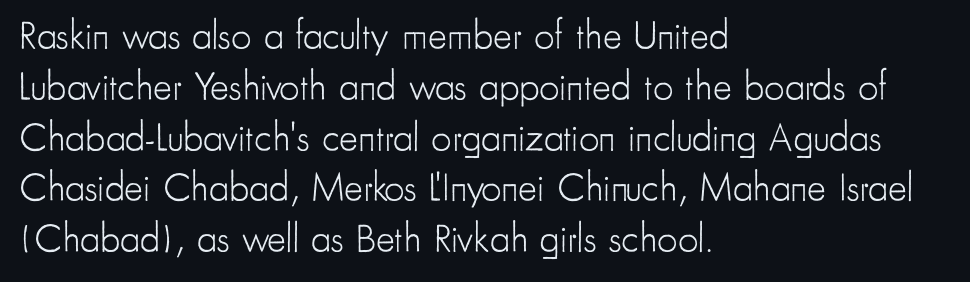
The image shows 40 px light, condensed sans-serif type, upright; set left-aligned, normal line spacing (1.27x), normal letter spacing, not underlined; low stroke contrast and a small x-height.
